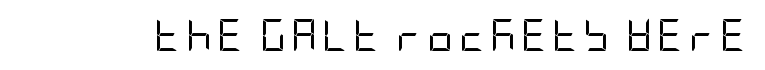
Does the type have serifs? No, each stem ends abruptly. The strip under each line holds only bare page. The font sits on the lighter half of the weight spectrum, regular included. Is there any slant? The stems are plumb.
